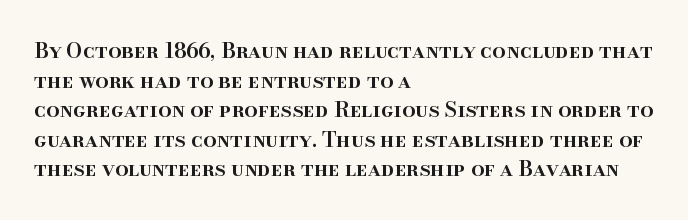
If you measured baseline to baseline, you'd find a middling distance. No italicization has been applied; the sample stays upright. If you drew a ruler down the left edge, every line would touch it. Has an underline been added? It has not. Semibold letterforms, between regular and bold. Here the glyphs are tracked normally, forming tight word shapes.
